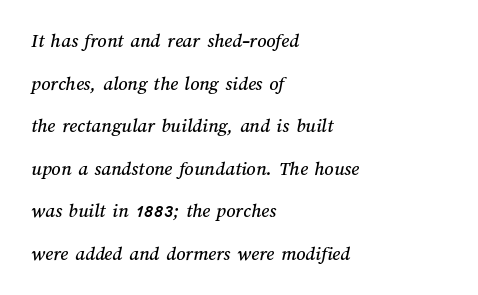
Horizontal bands of white between lines are thick stripes. Clear beneath every line of the passage. These lines stack with their left ends in a neat column. Does extra space separate the letters? No, they use regular spacing.
